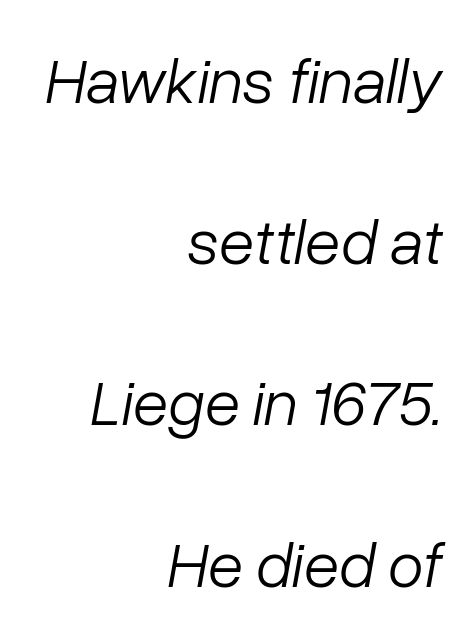
{"italic": "yes", "lean": "right", "slant_degrees": 10, "bold": "no", "weight": "light", "width": "normal", "stroke_contrast": "low", "x_height": "medium", "monospaced": "no", "underline": "no", "align": "right", "line_spacing": "loose", "line_spacing_ratio": 2.48, "letter_spacing": "normal", "letter_spacing_em": 0.0, "glyph_px": 65}
